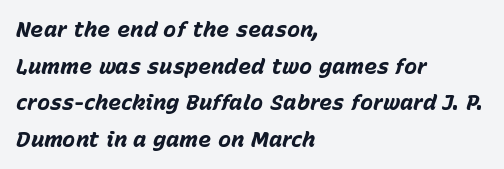
Q: Is the text bold? A: Yes.
Q: Is the text italic (slanted)? A: Yes, it leans right by about 15 degrees.
Q: Is the text underlined? A: No.
Q: How is the paragraph aligned? A: Left-aligned.
Q: Is the spacing between letters normal or unusually wide? A: Normal.
Q: Is the spacing between lines tight, normal or loose? A: Normal.
